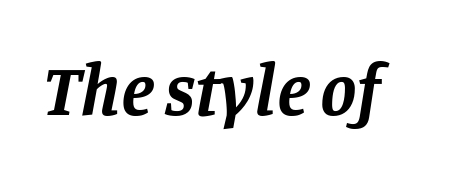
The image shows 73 px bold serif type, italic (leaning right); set normal letter spacing, not underlined; low stroke contrast and a large x-height.
